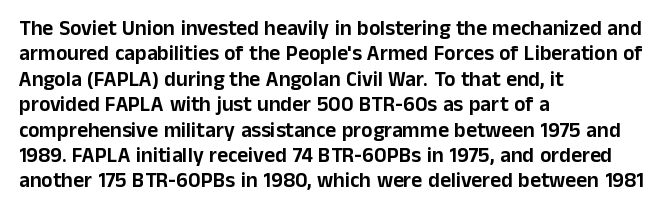
Short and long lines alike share a common starting point at left. Letters rest on an invisible, unmarked baseline. No extra tracking has been applied to these lines. Is there any slant? The stems are plumb.
